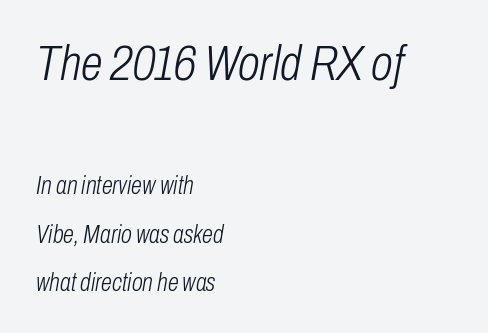
Q: Is the text bold? A: No.
Q: Is the text italic (slanted)? A: Yes, it leans right by about 10 degrees.
Q: Is the text underlined? A: No.
Q: How is the paragraph aligned? A: Left-aligned.
Q: Is the spacing between letters normal or unusually wide? A: Normal.
Q: Is the spacing between lines tight, normal or loose? A: Loose.
Q: Which block of text is set in a larger size, the first (top) or the second (bottom)? A: The first (top) one.
Q: Width (condensed, normal, or wide)? A: Condensed.
Q: Stroke contrast? A: Low.
Q: x-height? A: Medium.
Q: Monospaced? A: No.
